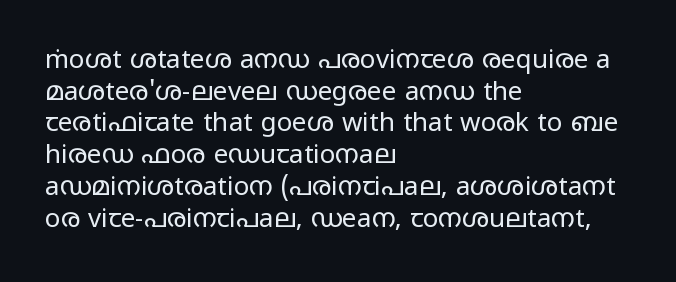
Q: Is the text bold? A: No.
Q: Is the text italic (slanted)? A: No, it is upright.
Q: Is the text underlined? A: No.
Q: How is the paragraph aligned? A: Left-aligned.
Q: Is the spacing between letters normal or unusually wide? A: Normal.
